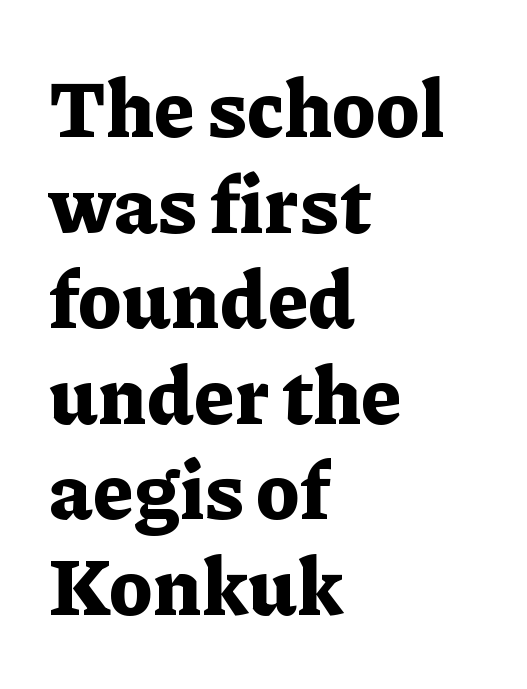
{"serif": "yes", "italic": "no", "bold": "yes", "weight": "bold", "width": "normal", "stroke_contrast": "low", "x_height": "medium", "monospaced": "no", "underline": "no", "align": "left", "line_spacing_ratio": 1.21, "letter_spacing": "normal", "letter_spacing_em": 0.0, "glyph_px": 79}
